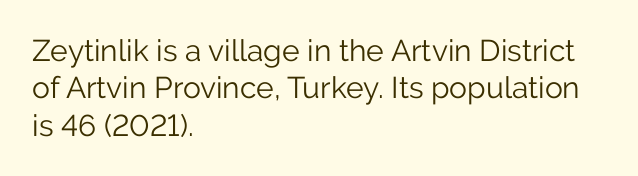
The image shows 30 px light sans-serif type, upright; set left-aligned, normal line spacing (1.25x), normal letter spacing, not underlined; low stroke contrast and a medium x-height.
